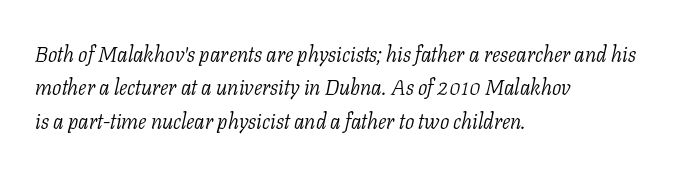
Has an underline been added? It has not. The letters are slanted; this is an italic face. Regular leading. The typesetting does not lean heavy: it is not bold. The tracking reads as untouched default to a designer's eye. If you drew a ruler down the left edge, every line would touch it.
